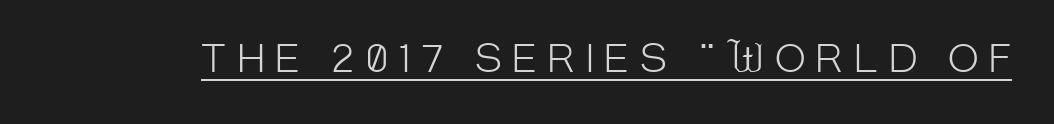
The letters advance in unequal steps, a hallmark of proportional type. Substantial extra tracking has been applied to these lines. Check the space under the baseline: a stroke is drawn there. Classification — sans serif. Upright lettering throughout.
